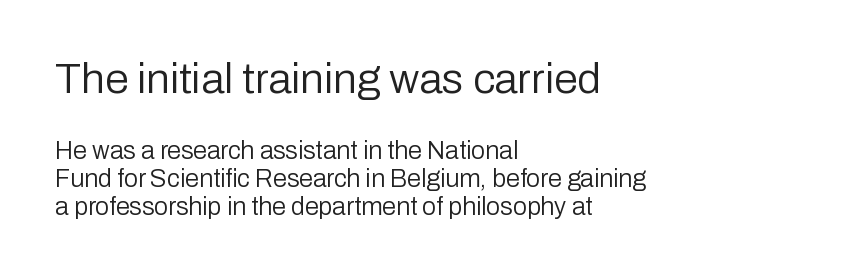
{"serif": "no", "italic": "no", "bold": "no", "weight": "regular", "width": "normal", "stroke_contrast": "low", "x_height": "medium", "monospaced": "no", "underline": "no", "align": "left", "line_spacing": "tight", "line_spacing_ratio": 1.11, "letter_spacing": "normal", "letter_spacing_em": 0.0, "larger_block": "first", "size_ratio": 1.72, "glyph_px": 43}
